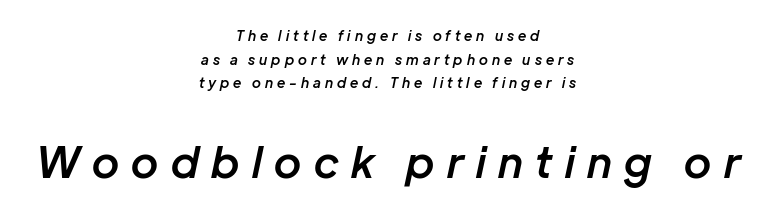
{"italic": "yes", "lean": "right", "slant_degrees": 12, "bold": "semi", "weight": "semibold", "width": "normal", "stroke_contrast": "low", "x_height": "medium", "monospaced": "no", "underline": "no", "align": "center", "line_spacing": "normal", "line_spacing_ratio": 1.68, "letter_spacing": "wide", "letter_spacing_em": 0.29, "larger_block": "second", "size_ratio": 3.07, "glyph_px": 43}
